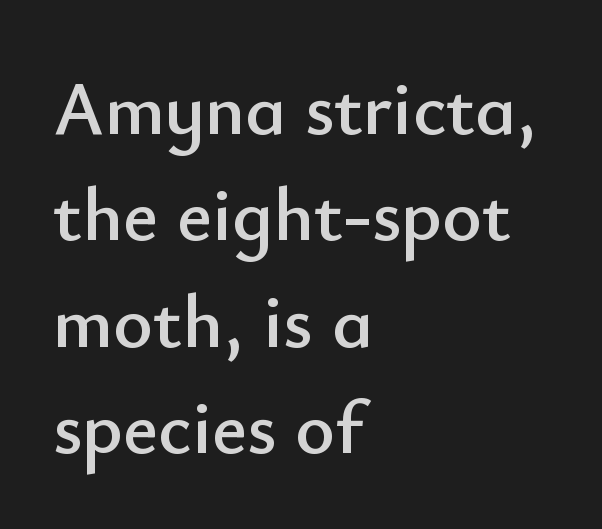
{"serif": "no", "italic": "no", "width": "normal", "stroke_contrast": "low", "x_height": "small", "monospaced": "no", "underline": "no", "align": "left", "line_spacing": "normal", "line_spacing_ratio": 1.4, "letter_spacing": "normal", "letter_spacing_em": 0.0, "glyph_px": 76}
